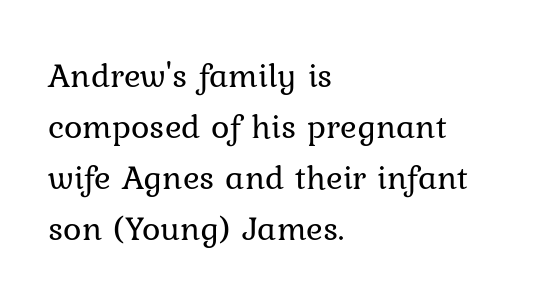
{"serif": "yes", "italic": "no", "bold": "no", "weight": "regular", "width": "normal", "stroke_contrast": "low", "x_height": "medium", "monospaced": "no", "underline": "no", "align": "left", "line_spacing": "normal", "line_spacing_ratio": 1.46, "letter_spacing": "normal", "letter_spacing_em": 0.0, "glyph_px": 35}
